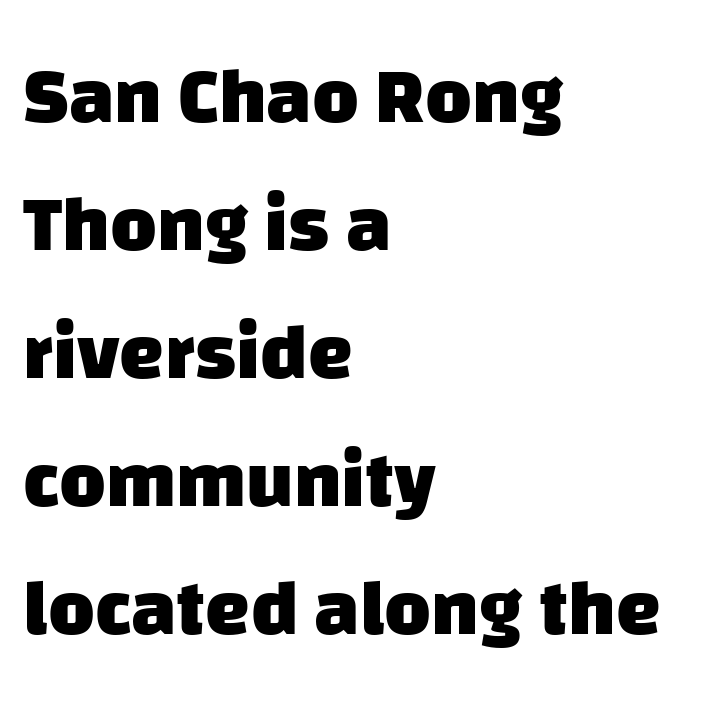
{"serif": "no", "bold": "yes", "weight": "heavy", "width": "normal", "stroke_contrast": "low", "x_height": "large", "monospaced": "no", "underline": "no", "align": "left", "line_spacing": "normal", "line_spacing_ratio": 1.6, "letter_spacing": "normal", "letter_spacing_em": 0.0, "glyph_px": 80}
